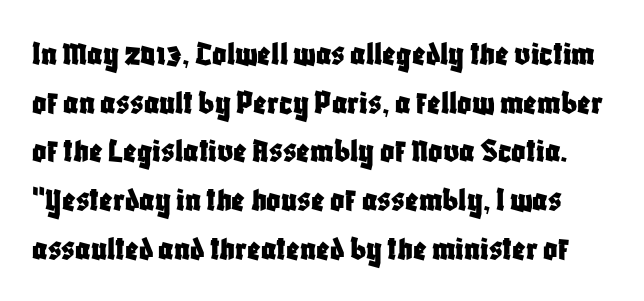
Note: no serifs on the glyphs. This sample keeps an unexceptional amount of space between lines. Every stem runs plumb, perpendicular to the baseline. Glance below the letters and you will spot only blank space.
